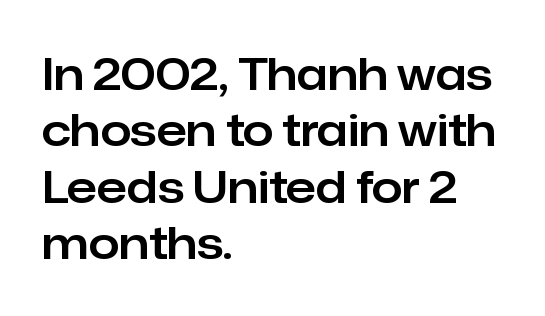
The image shows 44 px sans-serif type, upright; set left-aligned, normal line spacing (1.28x), normal letter spacing, not underlined; low stroke contrast and a medium x-height.
